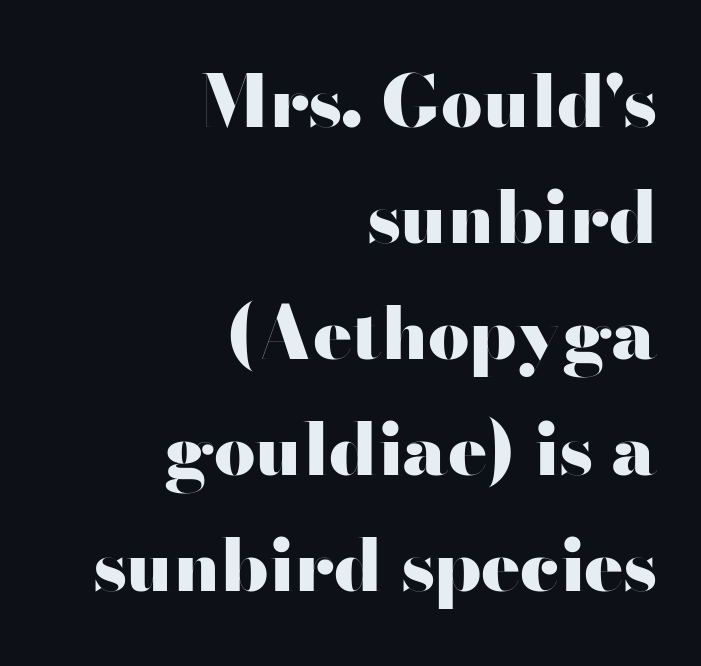
Q: Is the text bold? A: Yes.
Q: Is the text italic (slanted)? A: No, it is upright.
Q: Is the typeface a serif or a sans-serif typeface? A: Sans-serif.
Q: Is the text underlined? A: No.
Q: How is the paragraph aligned? A: Right-aligned.
Q: Is the spacing between letters normal or unusually wide? A: Normal.
Q: Is the spacing between lines tight, normal or loose? A: Normal.
Q: Width (condensed, normal, or wide)? A: Wide.
Q: Stroke contrast? A: High.
Q: x-height? A: Small.
Q: Monospaced? A: No.
